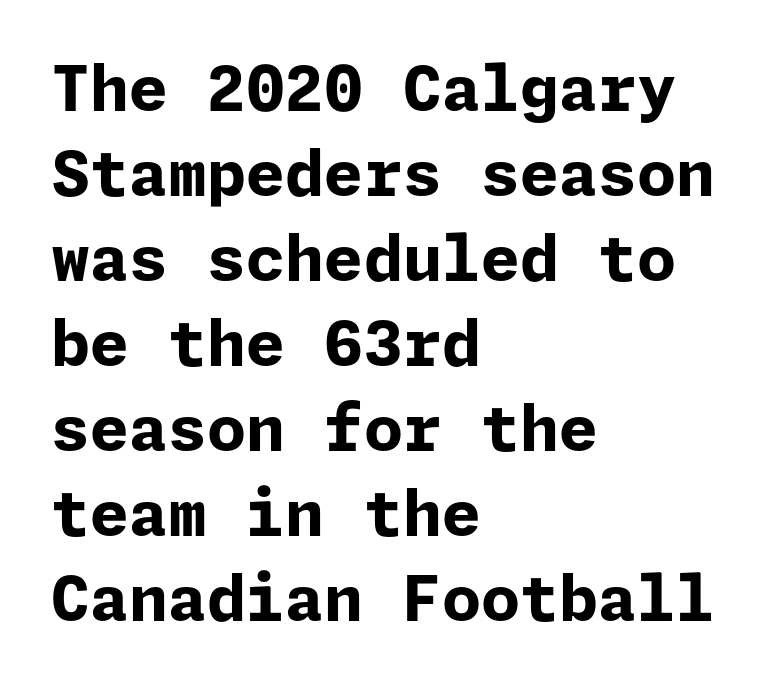
Q: Is the text bold? A: Yes.
Q: Is the text italic (slanted)? A: No, it is upright.
Q: Is the typeface a serif or a sans-serif typeface? A: Sans-serif.
Q: Is the text underlined? A: No.
Q: How is the paragraph aligned? A: Left-aligned.
Q: Is the spacing between letters normal or unusually wide? A: Normal.
Q: Is the spacing between lines tight, normal or loose? A: Normal.
Q: Width (condensed, normal, or wide)? A: Normal.
Q: Stroke contrast? A: Low.
Q: x-height? A: Medium.
